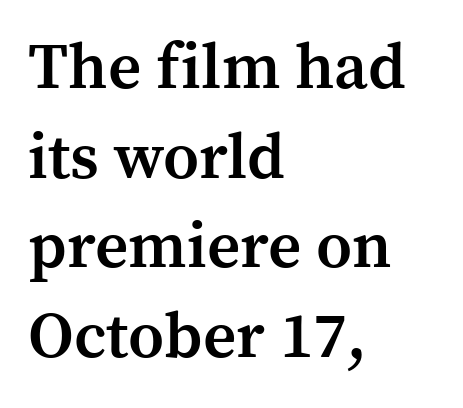
The image shows 65 px semibold serif type, upright; set left-aligned, normal line spacing (1.38x), normal letter spacing, not underlined; medium stroke contrast and a medium x-height.
